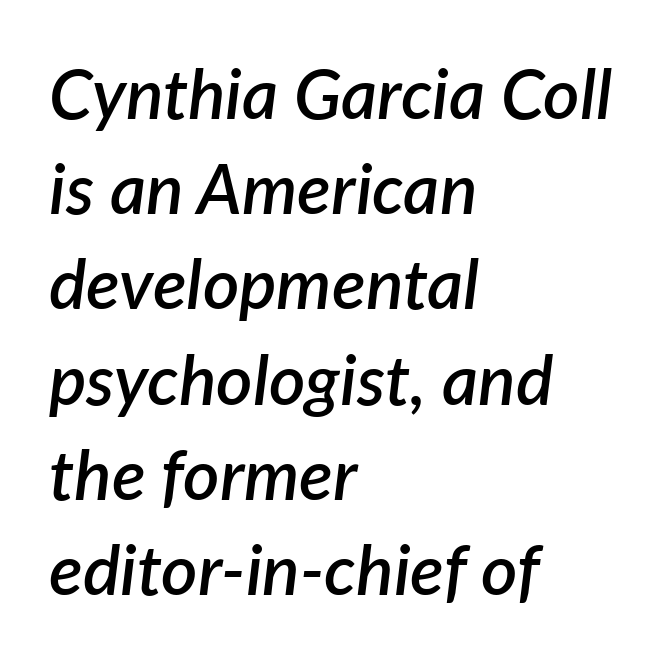
Here the glyphs are tracked normally, forming tight word shapes. This sample has the flowing, uneven cadence of proportional lettering. A student would call this left alignment; a typographer would say flush left, rag right. Evenly set lines give the paragraph a standard silhouette. The letters are slanted; this is an italic face. A semibold gives these letters moderate extra thickness, short of bold.
